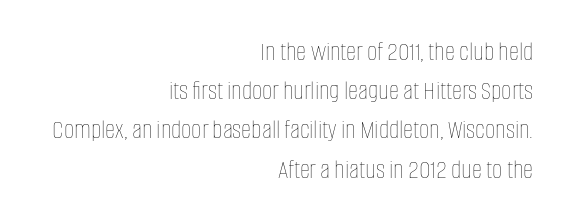
The image shows 28 px thin, condensed type, upright; set right-aligned, normal line spacing (1.4x), normal letter spacing, not underlined; low stroke contrast and a large x-height.
